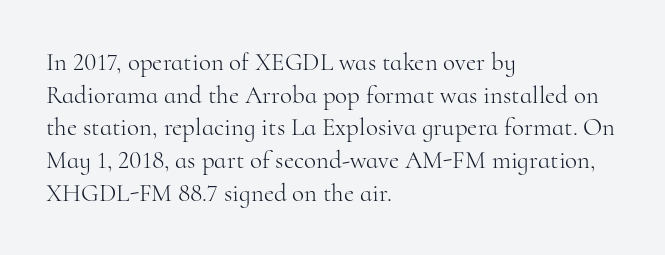
What's the leading like? Ordinary, nothing unusual. The passage shown has conventional tracking throughout. The typography opts for an upright posture over an oblique one. The passage is arranged the way most books set body copy — flush left.
